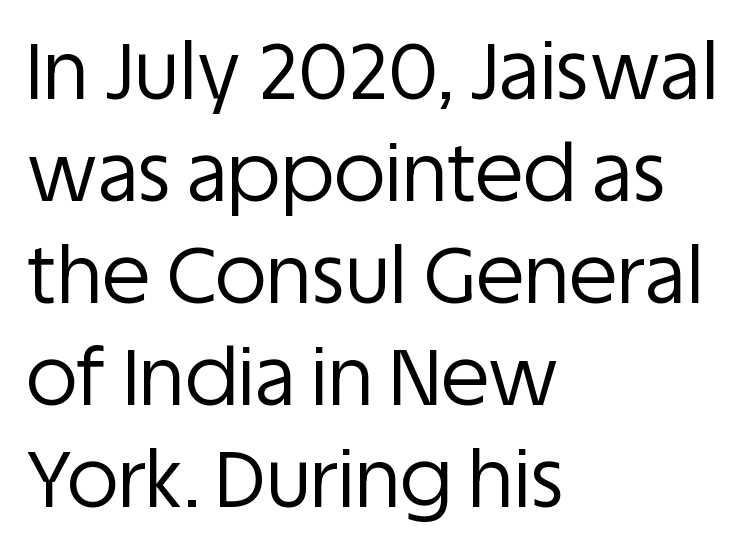
{"serif": "no", "italic": "no", "bold": "no", "weight": "regular", "width": "normal", "stroke_contrast": "low", "x_height": "large", "monospaced": "no", "underline": "no", "align": "left", "line_spacing": "normal", "line_spacing_ratio": 1.29, "letter_spacing": "normal", "letter_spacing_em": 0.0, "glyph_px": 79}
